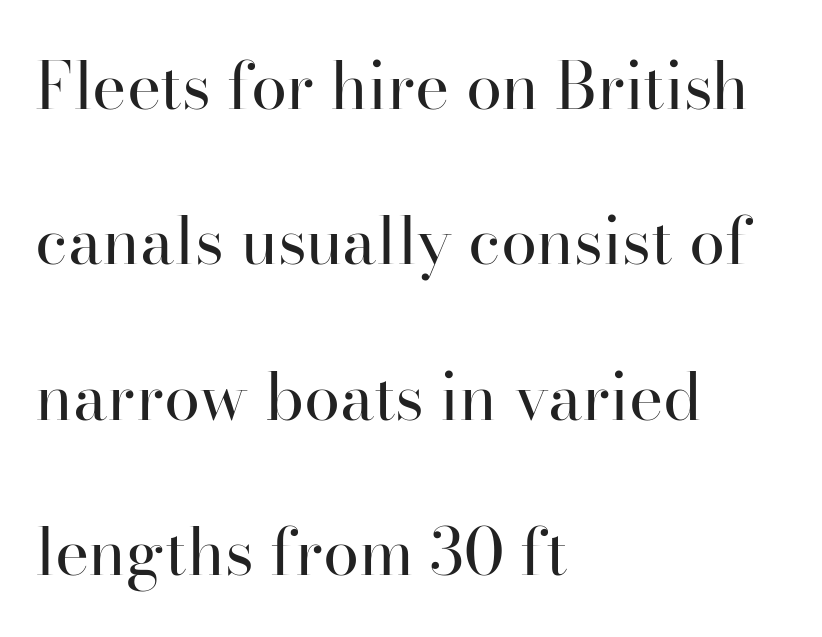
{"serif": "yes", "italic": "no", "bold": "no", "weight": "regular", "width": "normal", "stroke_contrast": "high", "x_height": "small", "monospaced": "no", "underline": "no", "align": "left", "line_spacing": "loose", "line_spacing_ratio": 2.39, "letter_spacing": "normal", "letter_spacing_em": 0.0, "glyph_px": 65}
